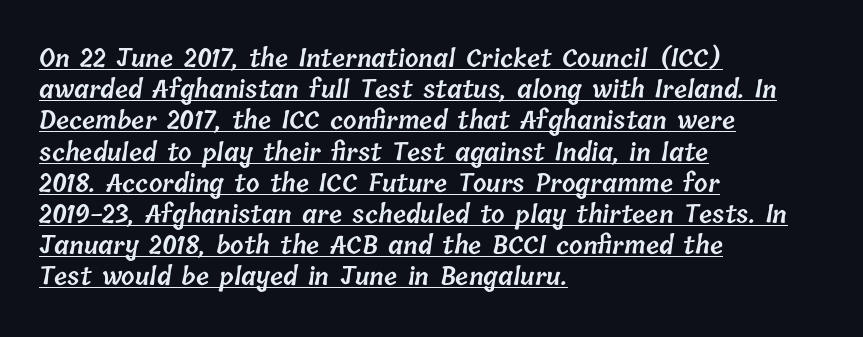
This sample is left-justified, so line endings fall wherever the words run out. Successive baselines arrive at the customary interval. Tracking value appears to be zero — textbook default spacing. How heavy is the stroke? Medium-heavy — a semibold, shy of bold. Underlining? Definitely there.
